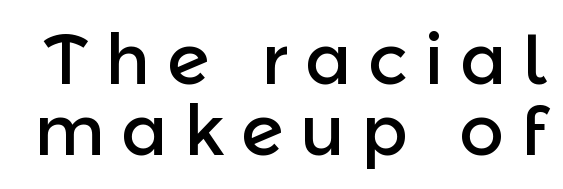
{"serif": "no", "italic": "no", "width": "normal", "x_height": "medium", "monospaced": "no", "underline": "no", "line_spacing": "tight", "line_spacing_ratio": 1.01, "letter_spacing": "wide", "letter_spacing_em": 0.23, "glyph_px": 70}
